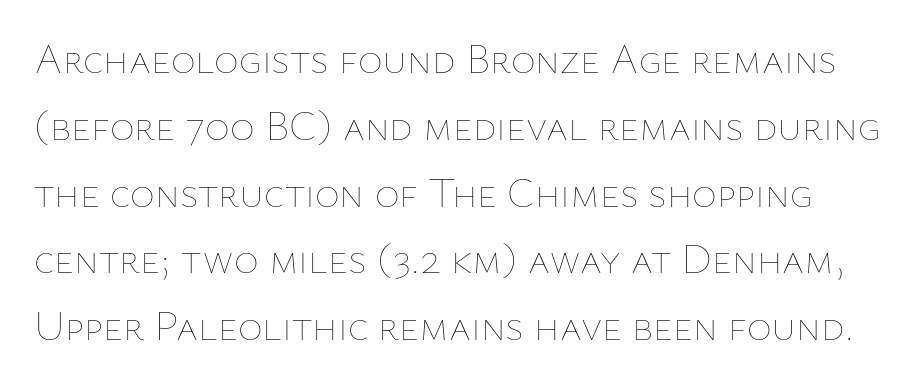
The string is rendered with underlining switched off. Line spacing here is normal. The passage shown is typed in a proportional face where columns would drift. Stems and bowls with no extra thickness — not bold.
